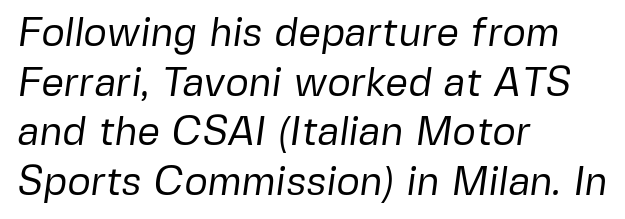
You could call the tracking neutral — neither tight nor loose. Line beginnings align vertically; line endings do not. The zone under the glyphs is completely vacant. The face used here is a sans, in the tradition of grotesques and geometrics. Proportional: the letters do not fall into vertical columns.
